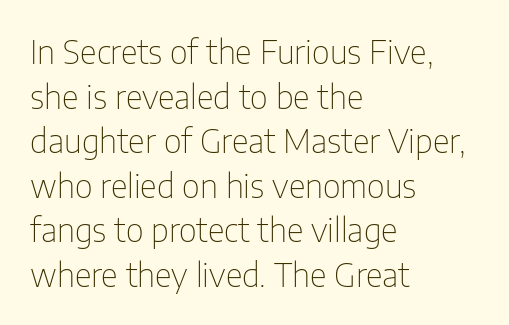
{"serif": "no", "italic": "no", "bold": "no", "weight": "thin", "width": "condensed", "stroke_contrast": "low", "x_height": "medium", "monospaced": "no", "underline": "no", "align": "left", "line_spacing": "normal", "line_spacing_ratio": 1.35, "letter_spacing": "normal", "letter_spacing_em": 0.0, "glyph_px": 33}
